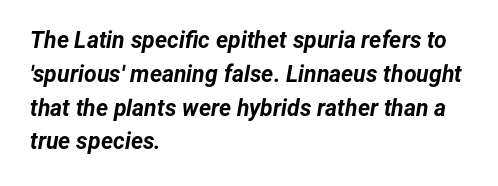
{"italic": "yes", "lean": "right", "slant_degrees": 12, "bold": "yes", "underline": "no", "align": "left", "line_spacing": "normal", "line_spacing_ratio": 1.47, "letter_spacing": "normal", "letter_spacing_em": 0.0, "glyph_px": 23}
